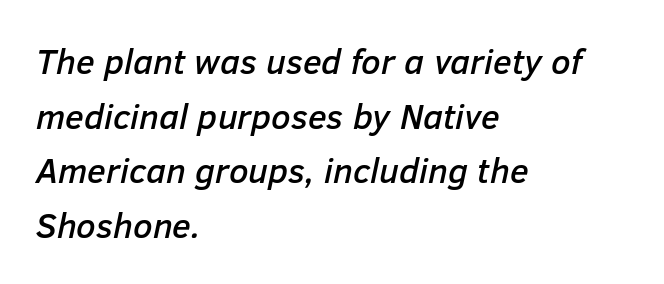
The image shows 35 px text type, italic (leaning right); set left-aligned, normal line spacing (1.56x), normal letter spacing, not underlined; low stroke contrast and a medium x-height.
